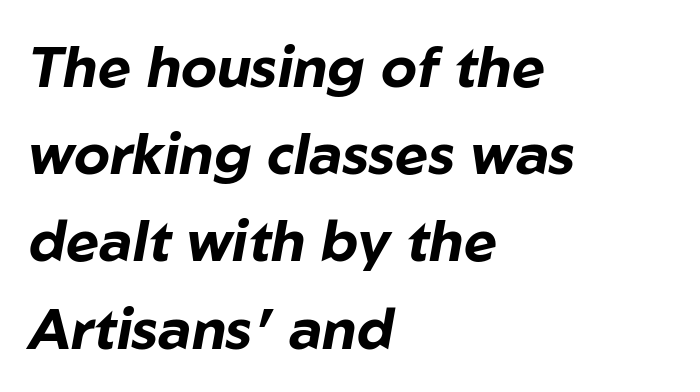
The image shows 57 px bold type, italic (leaning right); set left-aligned, normal line spacing (1.53x), normal letter spacing, not underlined; low stroke contrast and a medium x-height.
